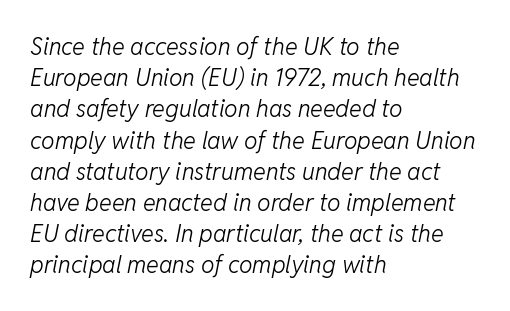
{"italic": "yes", "lean": "right", "slant_degrees": 11, "bold": "no", "underline": "no", "align": "left", "line_spacing": "normal", "line_spacing_ratio": 1.3, "letter_spacing": "normal", "letter_spacing_em": 0.0, "glyph_px": 24}
